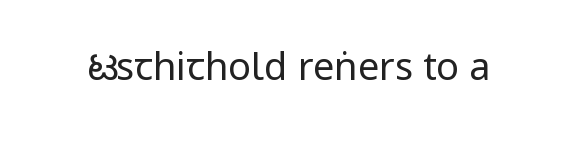
Q: Is the text bold? A: No.
Q: Is the text italic (slanted)? A: No, it is upright.
Q: Is the typeface a serif or a sans-serif typeface? A: Sans-serif.
Q: Is the text underlined? A: No.
Q: Is the spacing between letters normal or unusually wide? A: Normal.
Q: Width (condensed, normal, or wide)? A: Condensed.
Q: Stroke contrast? A: Low.
Q: x-height? A: Large.
Q: Monospaced? A: No.
